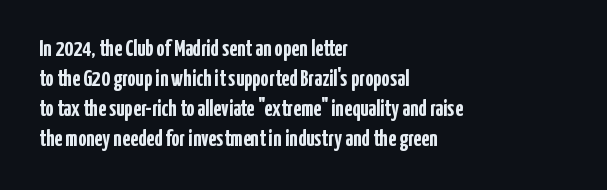
Q: Is the text bold? A: Yes.
Q: Is the text italic (slanted)? A: No, it is upright.
Q: Is the text underlined? A: No.
Q: How is the paragraph aligned? A: Left-aligned.
Q: Is the spacing between letters normal or unusually wide? A: Normal.
Q: Is the spacing between lines tight, normal or loose? A: Normal.
